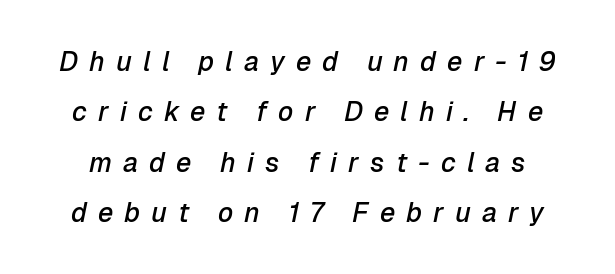
Q: Is the text bold? A: Semi-bold.
Q: Is the text italic (slanted)? A: Yes, it leans right by about 12 degrees.
Q: Is the text underlined? A: No.
Q: Is the spacing between letters normal or unusually wide? A: Unusually wide.
